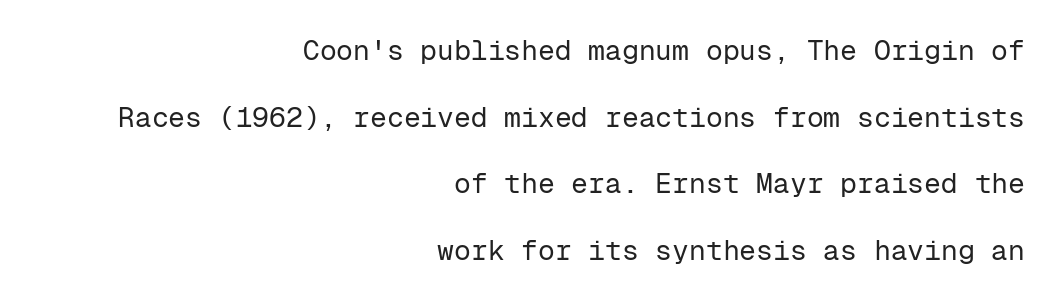
The block of text is sparse from top to bottom, with ample space between rows. Is this a heavy cut? Hardly; it is regular or lighter. Characters follow at the spacing the type designer built in. The rendering shows plain stroke endings on the letterforms — a sans-serif design. Each line ends at the same right margin while the left side varies.
